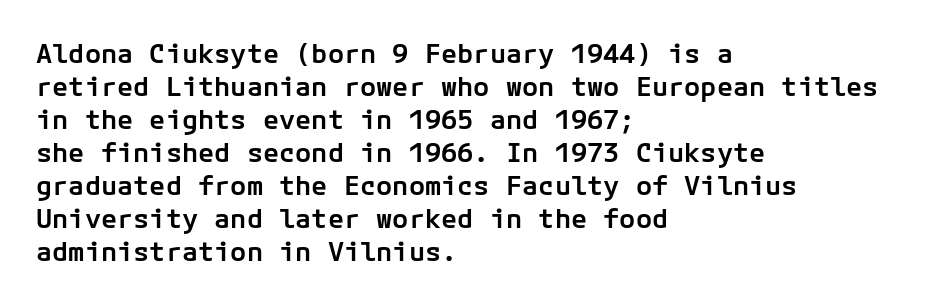
{"italic": "no", "bold": "semi", "underline": "no", "align": "left", "line_spacing_ratio": 1.22, "letter_spacing": "normal", "letter_spacing_em": 0.0, "glyph_px": 27}
